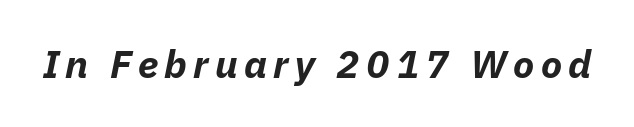
Posture: slanted. The passage shown is typed in a proportional face where columns would drift. The sample has been set heavy, in full bold. Bare-footed words on every line.
